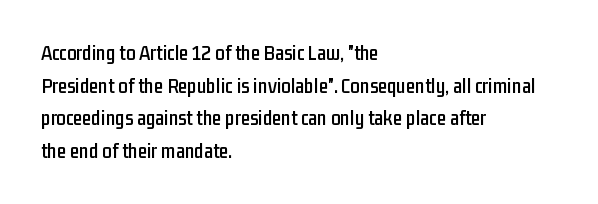
The line-height multiplier appears to be the usual default. Posture: straight, roman, zero tilt. This sample uses plain, unmodified letter spacing. No word sits above an underline.
